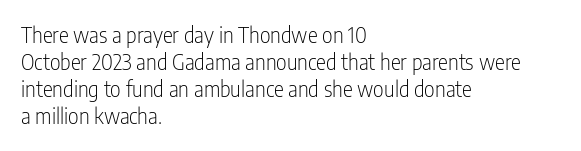
The passage shown is not underscored anywhere. Summary of vertical rhythm: regular, with standard interline spacing. The rag falls on the right side of this text block. Notice how the stems are strictly vertical — no italics here. Vertical stems look standard width or narrower in stroke.
